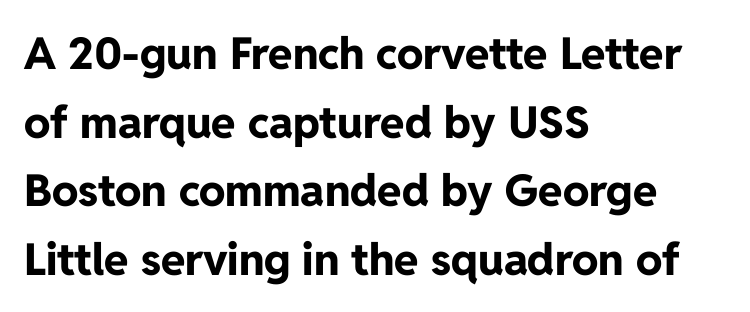
{"serif": "no", "italic": "no", "bold": "yes", "weight": "bold", "width": "normal", "stroke_contrast": "low", "x_height": "medium", "monospaced": "no", "underline": "no", "align": "left", "line_spacing": "normal", "line_spacing_ratio": 1.56, "letter_spacing": "normal", "letter_spacing_em": 0.0, "glyph_px": 44}
